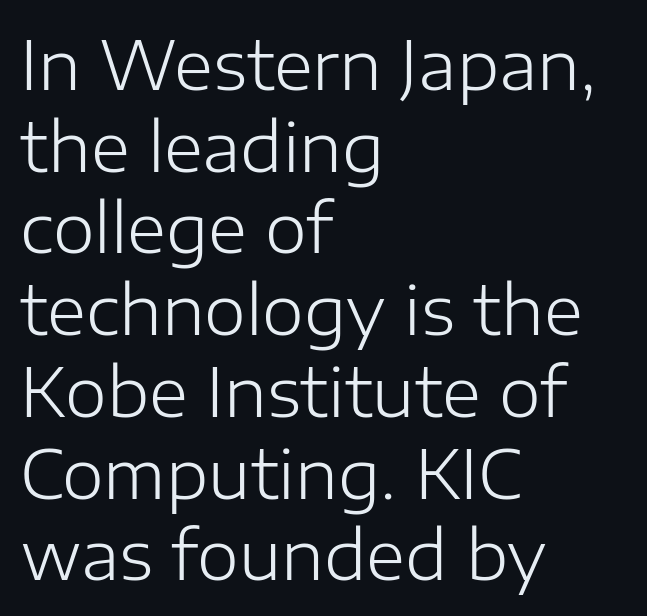
Letter spacing: default. Type without underlining. Every row of glyphs begins at an identical x-position on the left. Think of a printed novel: that variable character pitch is what you see here. Is this a sans? Yes — the strokes have no serifs. Weight: regular or lighter.
